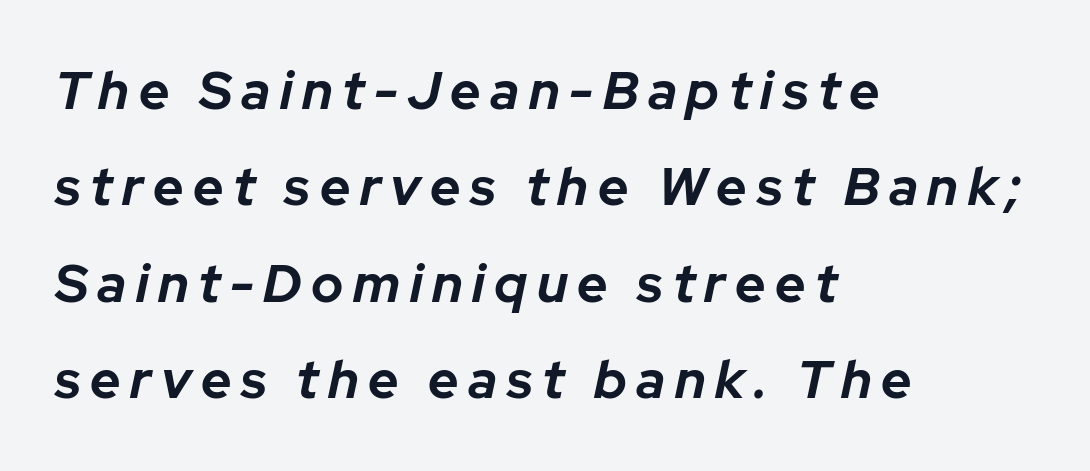
The rag falls on the right side of this text block. If you drew a line through each stem, it would be angled. Emphasis by weight is at full strength: bold. Character widths vary here, with narrow letters taking less room than wide ones. The foot of each line stays bare and open.
